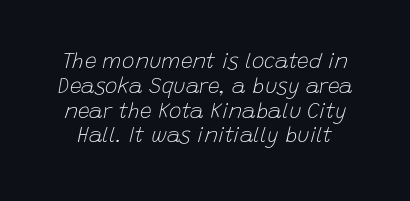
Q: Is the text bold? A: No.
Q: Is the text italic (slanted)? A: Yes, it leans right by about 15 degrees.
Q: Is the text underlined? A: No.
Q: Is the spacing between letters normal or unusually wide? A: Normal.
